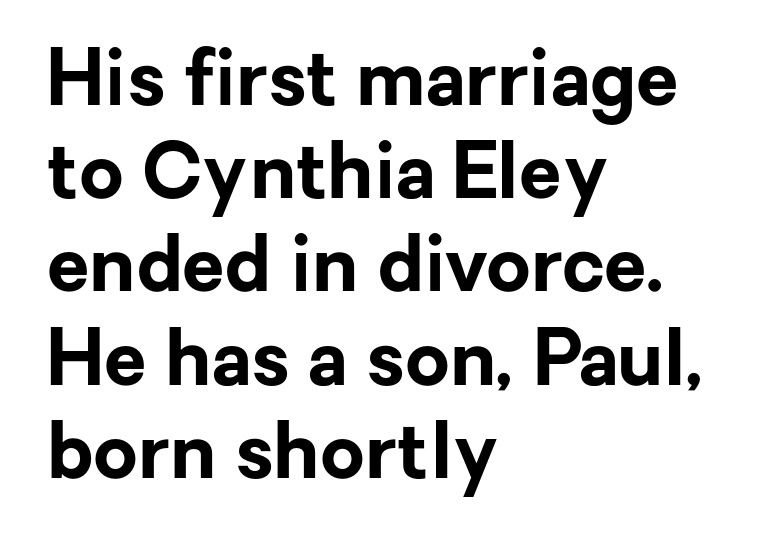
The image shows 77 px bold sans-serif type, upright; set left-aligned, line spacing 1.21x, normal letter spacing, not underlined; low stroke contrast and a medium x-height.
